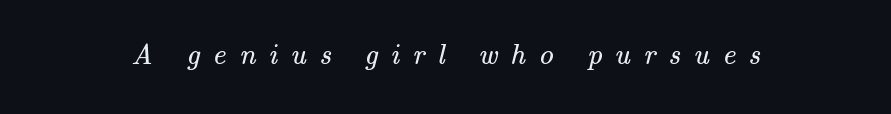
The image shows 29 px regular-weight serif type; set unusually wide letter spacing (+0.45 em), not underlined; medium stroke contrast and a small x-height.
